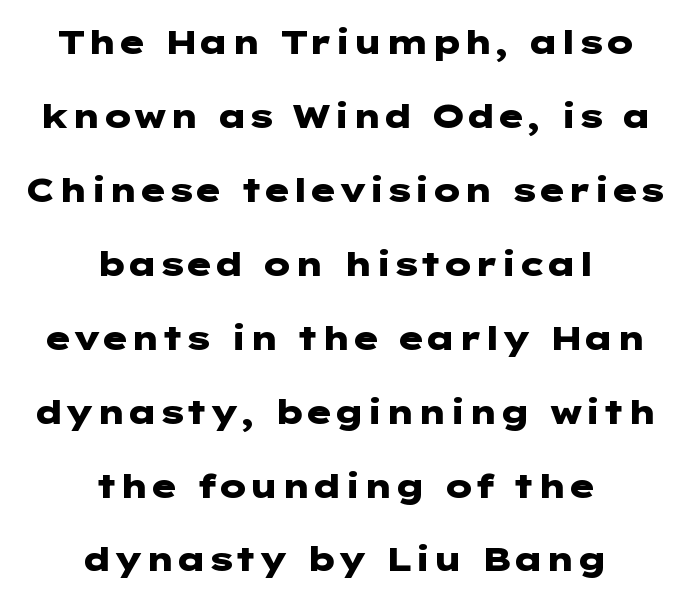
The image shows 33 px heavy, wide sans-serif type, upright; set centered, loose line spacing (2.24x), normal letter spacing, not underlined; low stroke contrast and a medium x-height.
